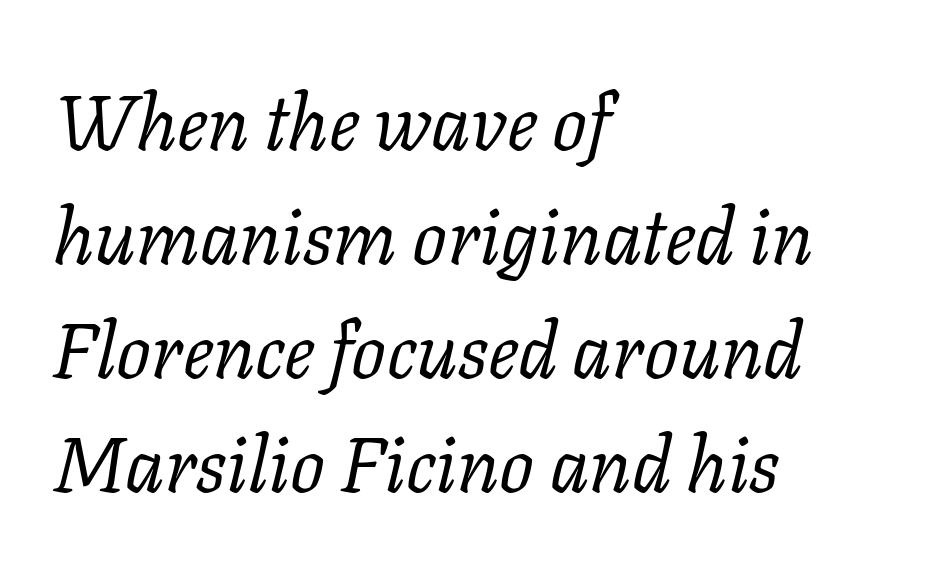
{"serif": "yes", "italic": "yes", "lean": "right", "slant_degrees": 11, "bold": "no", "weight": "regular", "width": "normal", "stroke_contrast": "low", "x_height": "medium", "monospaced": "no", "underline": "no", "align": "left", "line_spacing": "normal", "line_spacing_ratio": 1.48, "letter_spacing": "normal", "letter_spacing_em": 0.0, "glyph_px": 77}
